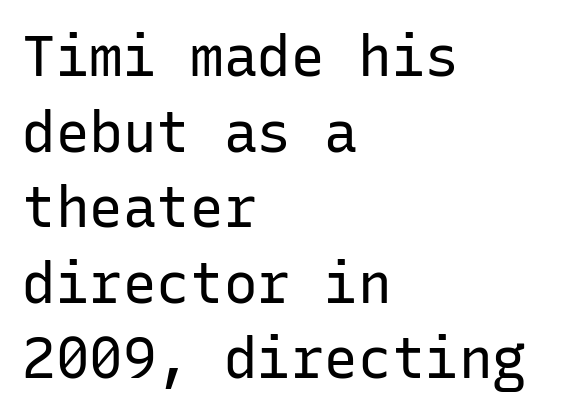
The image shows 56 px regular-weight sans-serif type, upright, monospaced; set left-aligned, normal line spacing (1.35x), normal letter spacing, not underlined; low stroke contrast and a medium x-height.
